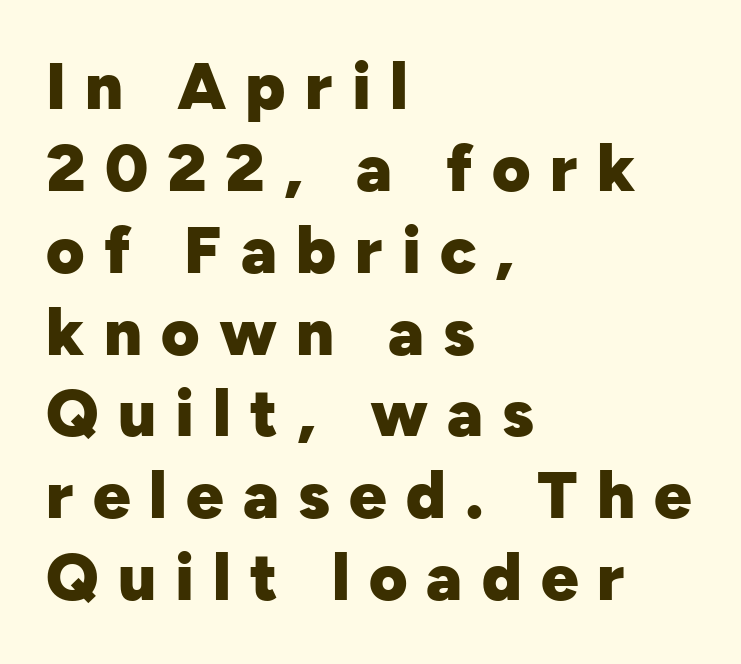
{"serif": "no", "italic": "no", "bold": "yes", "weight": "heavy", "width": "normal", "stroke_contrast": "low", "x_height": "medium", "monospaced": "no", "underline": "no", "align": "left", "line_spacing_ratio": 1.24, "letter_spacing": "wide", "letter_spacing_em": 0.29, "glyph_px": 66}
